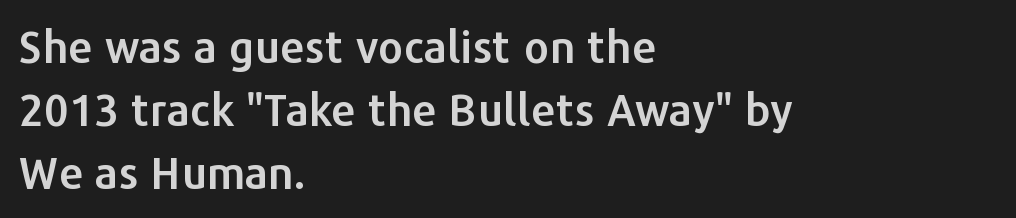
{"serif": "no", "italic": "no", "width": "normal", "stroke_contrast": "low", "x_height": "medium", "monospaced": "no", "underline": "no", "align": "left", "line_spacing": "normal", "line_spacing_ratio": 1.43, "letter_spacing": "normal", "letter_spacing_em": 0.0, "glyph_px": 44}
